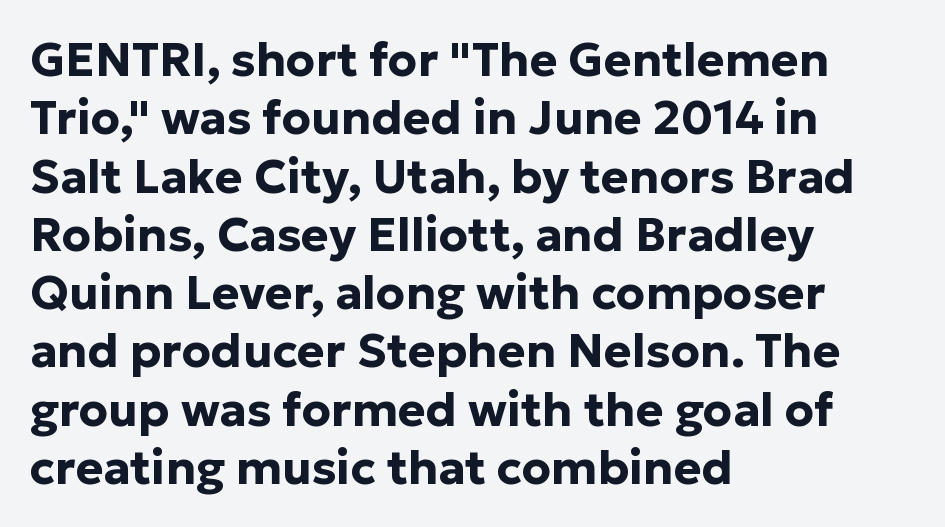
A student would call this left alignment; a typographer would say flush left, rag right. Looks like regular typesetting: each glyph gets only the width it needs. Letters rest on an invisible, unmarked baseline. The face used here has the dense, thick strokes of a bold. What stands out about the letter spacing? Nothing — it is the standard amount.
